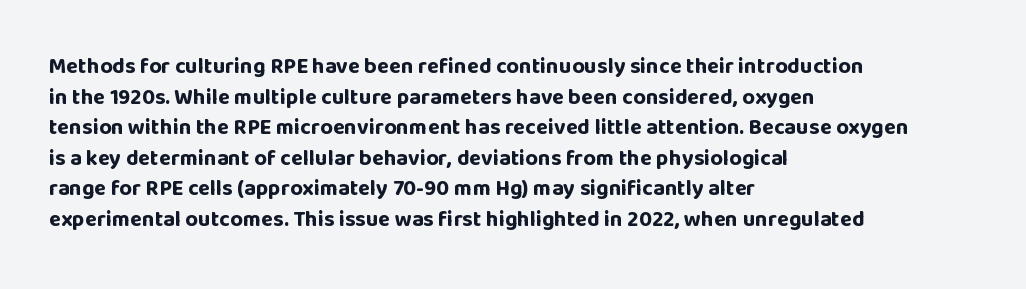
The image shows 22 px bold type, upright; set left-aligned, normal line spacing (1.39x), normal letter spacing, not underlined.
